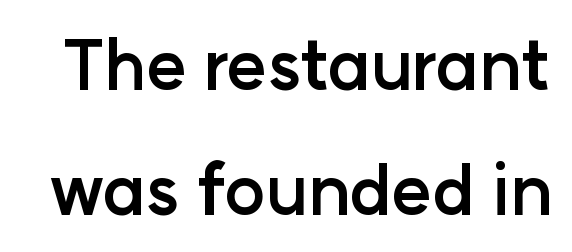
{"serif": "no", "italic": "no", "bold": "yes", "weight": "semibold", "width": "normal", "stroke_contrast": "low", "x_height": "medium", "monospaced": "no", "underline": "no", "line_spacing_ratio": 1.81, "letter_spacing": "normal", "letter_spacing_em": 0.0, "glyph_px": 69}
